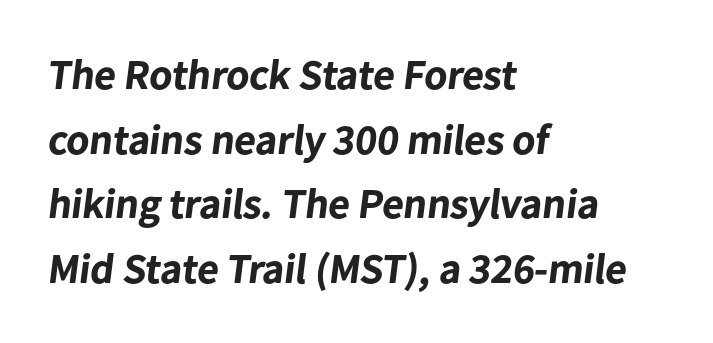
Rows of type keep a routine distance in the vertical direction. The rendering uses natural spacing where letterforms have individual widths. A student would call this left alignment; a typographer would say flush left, rag right. Does extra space separate the letters? No, they use regular spacing. A typesetter would label this face a sans. Bare-footed words on every line.
